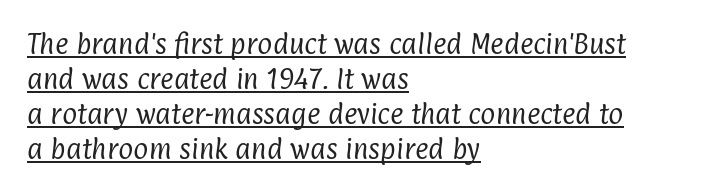
The image shows 23 px text type; set left-aligned, normal line spacing (1.52x), normal letter spacing, underlined.
